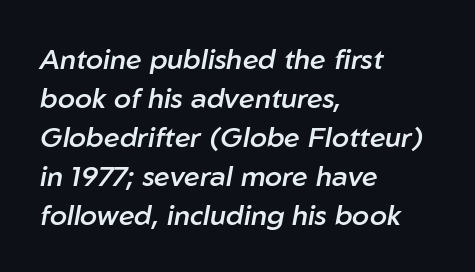
{"italic": "yes", "lean": "right", "slant_degrees": 10, "bold": "semi", "weight": "semibold", "width": "normal", "stroke_contrast": "low", "x_height": "medium", "monospaced": "no", "underline": "no", "align": "left", "line_spacing": "normal", "line_spacing_ratio": 1.39, "letter_spacing": "normal", "letter_spacing_em": 0.0, "glyph_px": 28}
